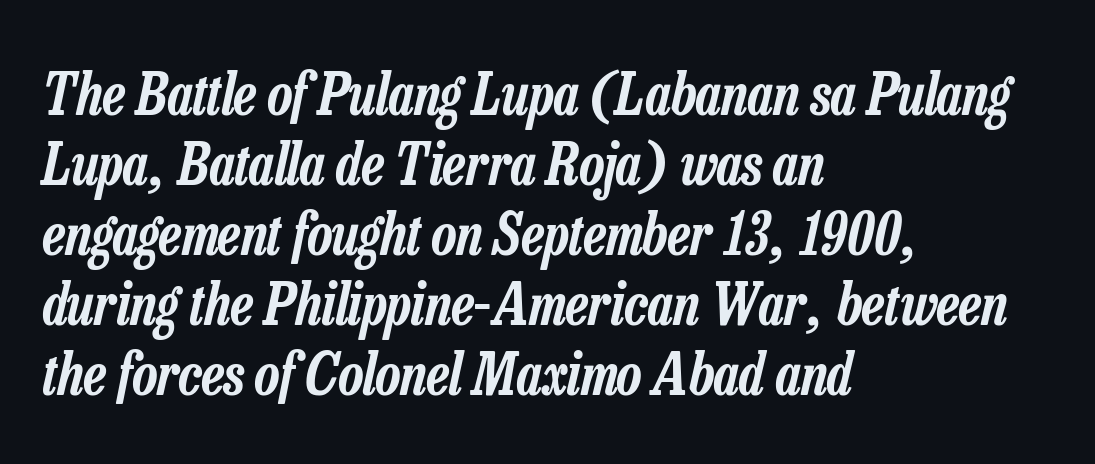
{"italic": "yes", "lean": "right", "slant_degrees": 13, "width": "condensed", "stroke_contrast": "low", "x_height": "medium", "monospaced": "no", "underline": "no", "align": "left", "line_spacing_ratio": 1.23, "letter_spacing": "normal", "letter_spacing_em": 0.0, "glyph_px": 57}
